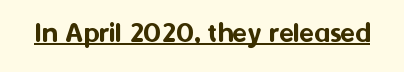
The image shows 30 px sans-serif type, upright; set normal letter spacing, underlined; medium stroke contrast and a medium x-height.
